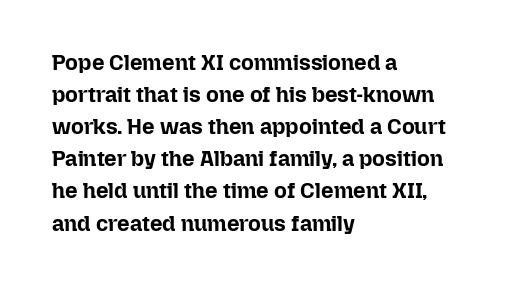
These lines were composed using upright roman letters. Bare-footed words on every line. The vertical gap from one line to the next is medium. Leftover space on each line is placed entirely after the last word. The line texture is even and compact thanks to regular tracking.
